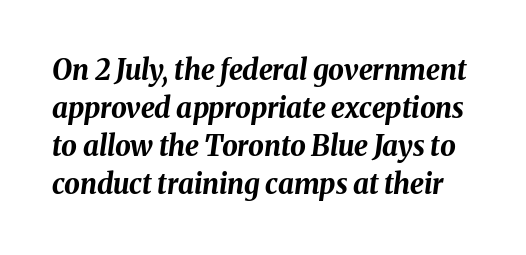
Is this a fixed-width face? No — the glyphs have proportional, varying widths. If you drew a line through each stem, it would be angled. A normal amount of white space separates one row of letters from the next. The letters sit at their default tracking, neither squeezed nor spread. Type without underlining.
